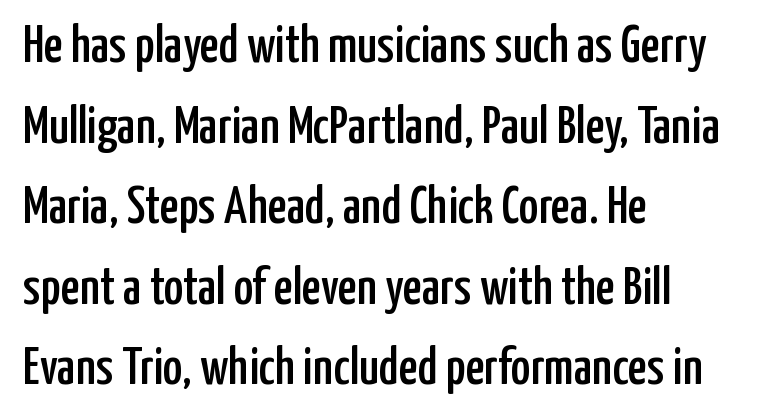
{"serif": "no", "italic": "no", "width": "condensed", "stroke_contrast": "low", "x_height": "medium", "monospaced": "no", "underline": "no", "align": "left", "line_spacing": "normal", "line_spacing_ratio": 1.52, "letter_spacing": "normal", "letter_spacing_em": 0.0, "glyph_px": 53}
